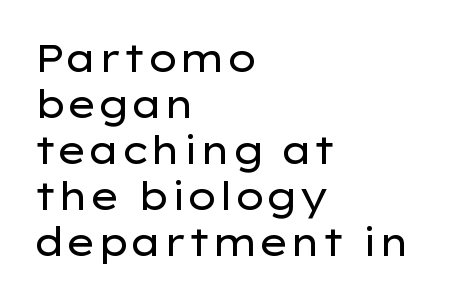
{"serif": "no", "italic": "no", "bold": "no", "weight": "regular", "width": "wide", "stroke_contrast": "low", "x_height": "medium", "monospaced": "no", "underline": "no", "align": "left", "line_spacing_ratio": 1.21, "letter_spacing": "normal", "letter_spacing_em": 0.0, "glyph_px": 38}
